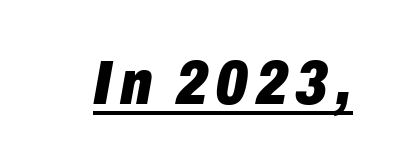
{"italic": "yes", "lean": "right", "slant_degrees": 10, "bold": "yes", "weight": "heavy", "width": "condensed", "stroke_contrast": "low", "x_height": "medium", "monospaced": "no", "underline": "yes", "glyph_px": 63}
